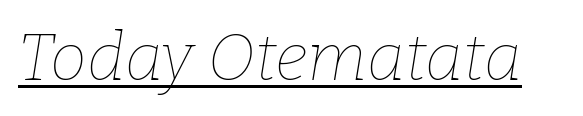
{"italic": "yes", "lean": "right", "slant_degrees": 9, "bold": "no", "weight": "thin", "width": "normal", "stroke_contrast": "low", "x_height": "medium", "monospaced": "no", "underline": "yes", "letter_spacing": "normal", "letter_spacing_em": 0.0, "glyph_px": 66}
